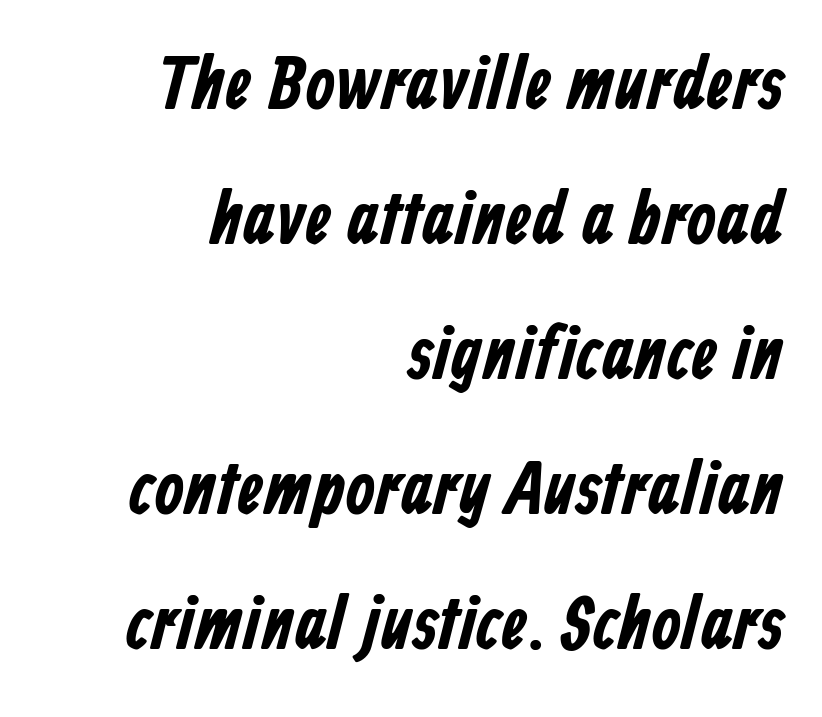
This is sans-serif lettering, the kind often seen on screens and signage. Note the varied advance widths — an 'i' is clearly narrower than an 'm'. The rendering anchors every line to the right-hand side. This rendering features lettering with no underline. Nobody touched the tracking dial on this one.
